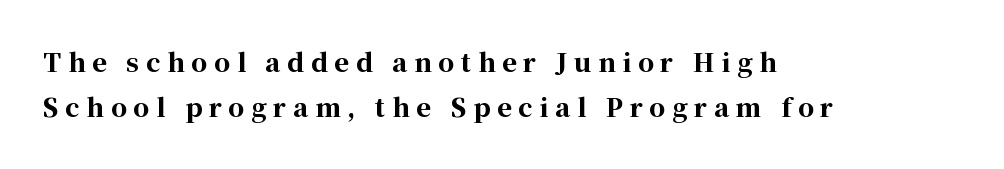
{"italic": "no", "bold": "yes", "underline": "no", "align": "left", "line_spacing_ratio": 1.81, "letter_spacing": "wide", "letter_spacing_em": 0.27, "glyph_px": 25}
